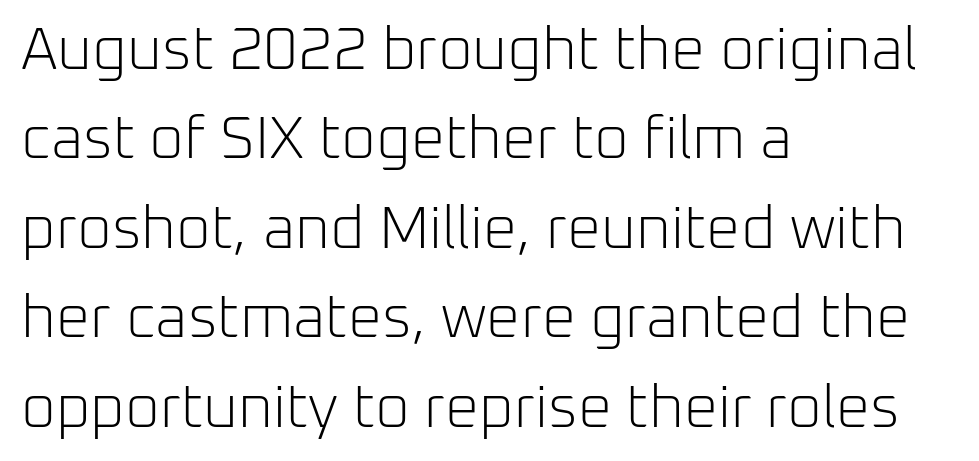
A sans-serif font was chosen for this passage. Honestly, the row spacing looks completely unremarkable. Type without underlining. Weight: not bold — regular or lighter.
